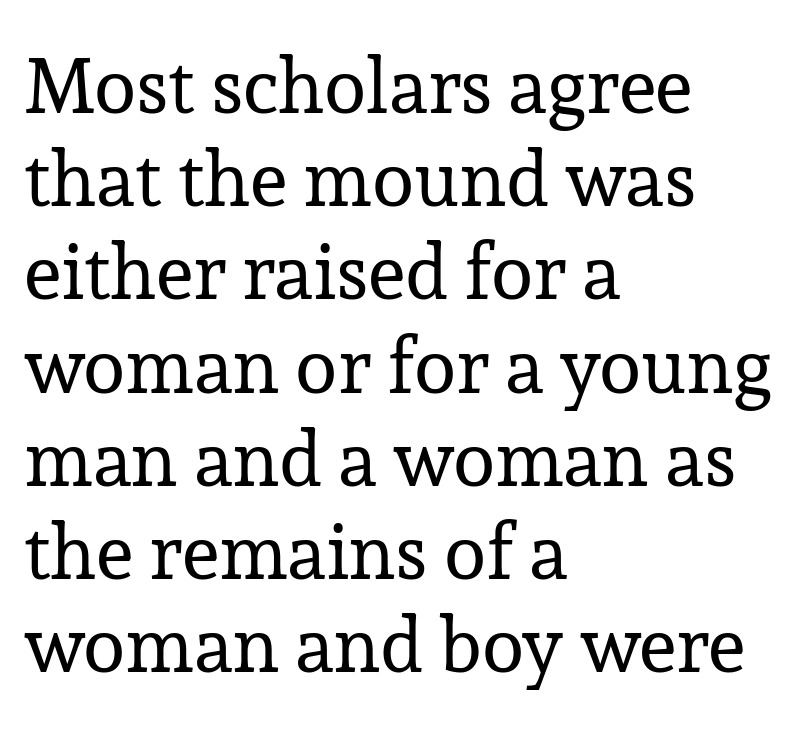
The image shows 77 px regular-weight serif type, upright; set left-aligned, line spacing 1.21x, normal letter spacing, not underlined; low stroke contrast and a medium x-height.
